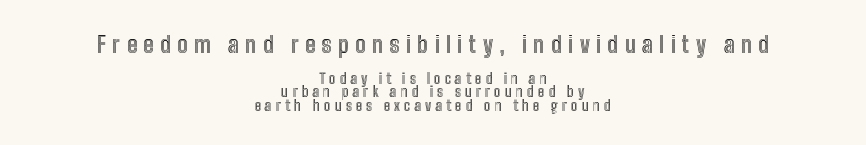
Q: Is the text italic (slanted)? A: No, it is upright.
Q: Is the text underlined? A: No.
Q: How is the paragraph aligned? A: Centered.
Q: Is the spacing between letters normal or unusually wide? A: Unusually wide.
Q: Is the spacing between lines tight, normal or loose? A: Tight.
Q: Which block of text is set in a larger size, the first (top) or the second (bottom)? A: The first (top) one.
